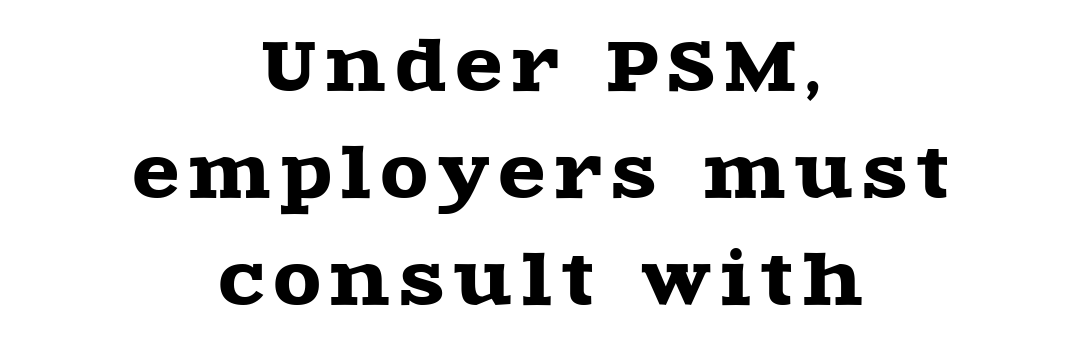
{"serif": "yes", "italic": "no", "width": "wide", "x_height": "large", "monospaced": "no", "underline": "no", "align": "center", "line_spacing": "normal", "line_spacing_ratio": 1.57, "glyph_px": 68}
